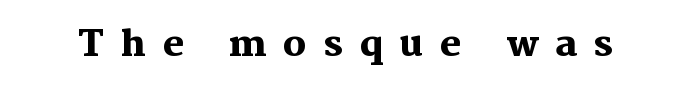
Type without underlining. Characters remain perfectly vertical along every line. The rendering uses natural spacing where letterforms have individual widths. Honestly, the letter spacing is so wide it's the main thing you notice.
